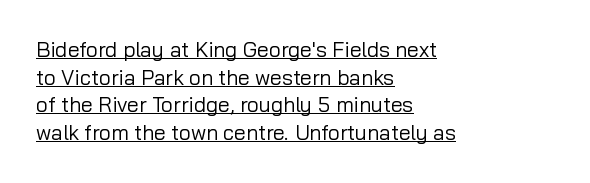
Q: Is the text bold? A: No.
Q: Is the text italic (slanted)? A: No, it is upright.
Q: Is the text underlined? A: Yes.
Q: How is the paragraph aligned? A: Left-aligned.
Q: Is the spacing between letters normal or unusually wide? A: Normal.
Q: Is the spacing between lines tight, normal or loose? A: Normal.
